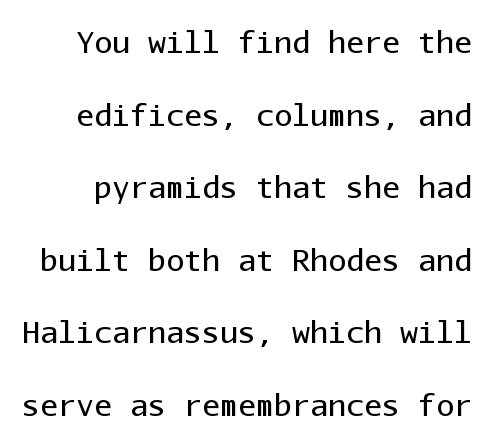
Q: Is the text bold? A: No.
Q: Is the text italic (slanted)? A: No, it is upright.
Q: Is the typeface a serif or a sans-serif typeface? A: Sans-serif.
Q: Is the text underlined? A: No.
Q: Is the spacing between letters normal or unusually wide? A: Normal.
Q: Is the spacing between lines tight, normal or loose? A: Loose.
Q: Width (condensed, normal, or wide)? A: Normal.
Q: Stroke contrast? A: Low.
Q: x-height? A: Medium.
Q: Monospaced? A: Yes.
